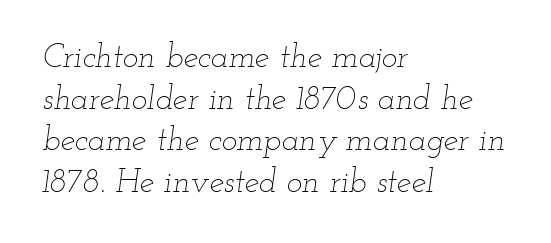
The axis of the letterforms is tilted away from vertical. Regarding leading, the lines here are spaced in the standard way. Words float on clear page, feet unadorned. Summary of weight: not heavy and not bold.
